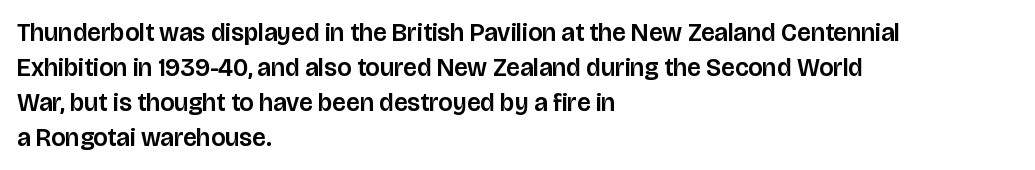
The rendering uses a moderate line-height, typical for paragraphs. A typesetter would call this zero additional tracking. Teacher's note: observe the even left margin — that is flush-left alignment. The string is rendered with underlining switched off. Posture: straight, roman, zero tilt.
